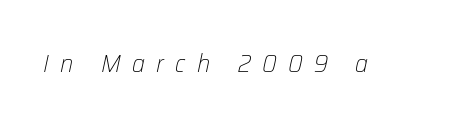
The rendering inserts visible extra space after every character. No word sits above an underline. Posture: slanted. Vertical stems look standard width or narrower in stroke.
